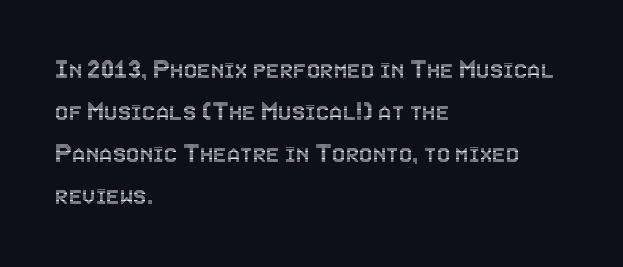
Q: Is the text italic (slanted)? A: No, it is upright.
Q: Is the text underlined? A: No.
Q: How is the paragraph aligned? A: Left-aligned.
Q: Is the spacing between letters normal or unusually wide? A: Normal.
Q: Is the spacing between lines tight, normal or loose? A: Normal.
Q: Width (condensed, normal, or wide)? A: Condensed.
Q: x-height? A: Large.
Q: Monospaced? A: No.
